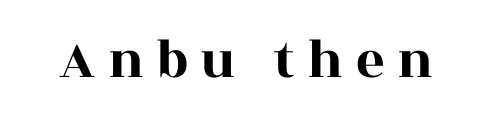
Q: Is the text italic (slanted)? A: No, it is upright.
Q: Is the typeface a serif or a sans-serif typeface? A: Serif.
Q: Is the text underlined? A: No.
Q: Is the spacing between letters normal or unusually wide? A: Unusually wide.
Q: Width (condensed, normal, or wide)? A: Wide.
Q: x-height? A: Large.
Q: Monospaced? A: No.
